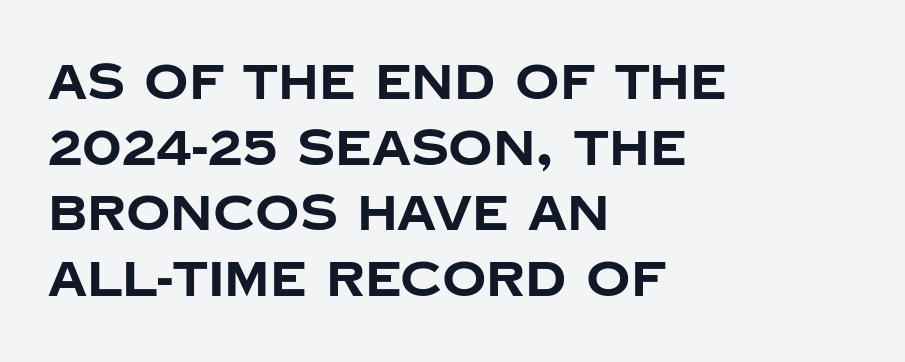
Anything drawn beneath the words? Only blank space. The rendering uses natural spacing where letterforms have individual widths. How heavy is the stroke? Heavy — this is a bold. In terms of leading, this rendering sits right in the middle. What kind of face is this? One without serifs — a sans. The text block is weighted toward the left margin, trailing off unevenly rightward.
